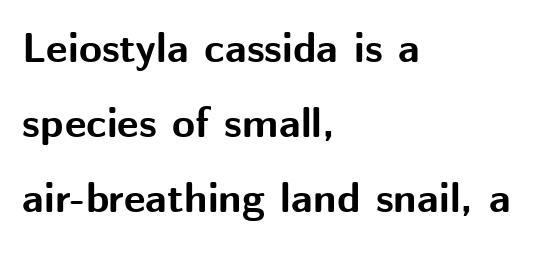
Regarding serifs, this sample does without them. Does the copy run flush right? No — it runs flush left. These lines are rendered in a variable-pitch font. The string is rendered with underlining switched off.
